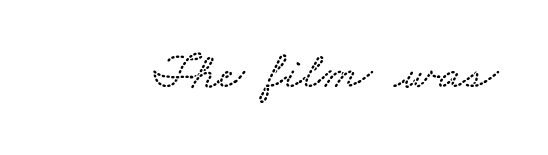
The image shows 54 px wide type; set normal letter spacing, not underlined; low stroke contrast and a small x-height.
